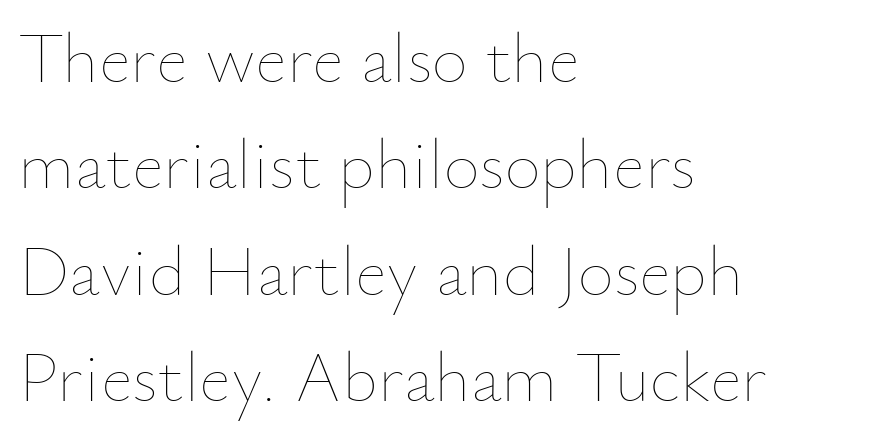
Posture: upright roman. Is this a fixed-width face? No — the glyphs have proportional, varying widths. The vertical gap from one line to the next is medium. Leftover space on each line is placed entirely after the last word. There is no visible air inserted between adjacent glyphs. The typesetting does not lean heavy: it is not bold.
